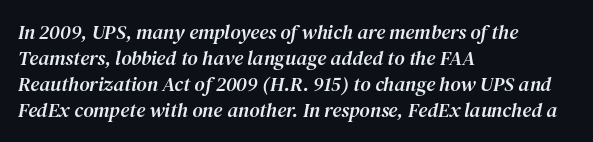
The image shows 20 px text type, italic (leaning right); set left-aligned, normal line spacing (1.3x), normal letter spacing, not underlined.
